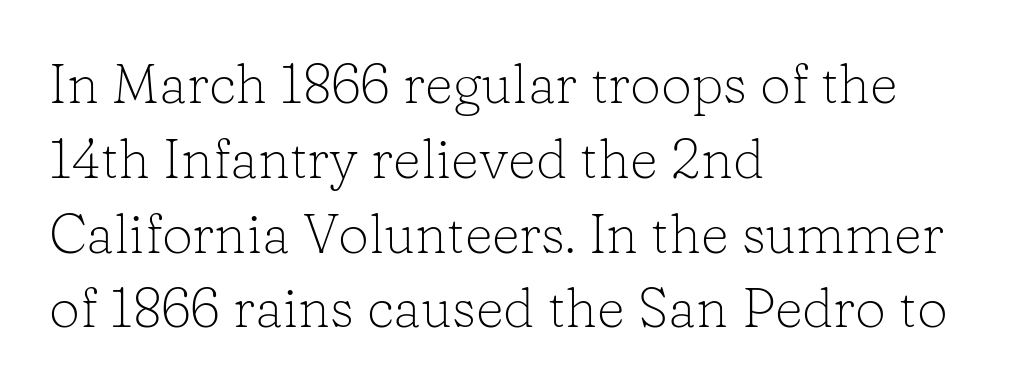
{"serif": "yes", "italic": "no", "bold": "no", "weight": "light", "width": "normal", "stroke_contrast": "low", "x_height": "medium", "monospaced": "no", "underline": "no", "align": "left", "line_spacing": "normal", "line_spacing_ratio": 1.36, "letter_spacing": "normal", "letter_spacing_em": 0.0, "glyph_px": 55}
